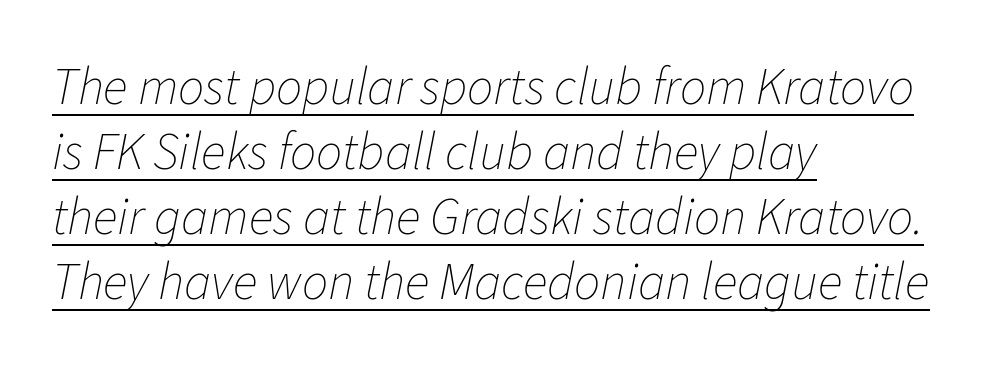
The rendering keeps characters at their native spacing. The line-height multiplier appears to be the usual default. Underlining? Definitely there. The rendering uses natural spacing where letterforms have individual widths.
